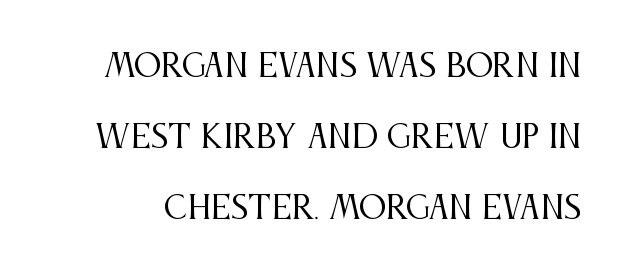
If you drew a line through each stem, it would be perfectly vertical. The letters look calm and open, with moderate or lighter stems. The space directly below the letters is spotless. Each word holds together tightly as a unit, with standard inter-letter gaps. Does the leading feel generous? Absolutely, it's lavish.
